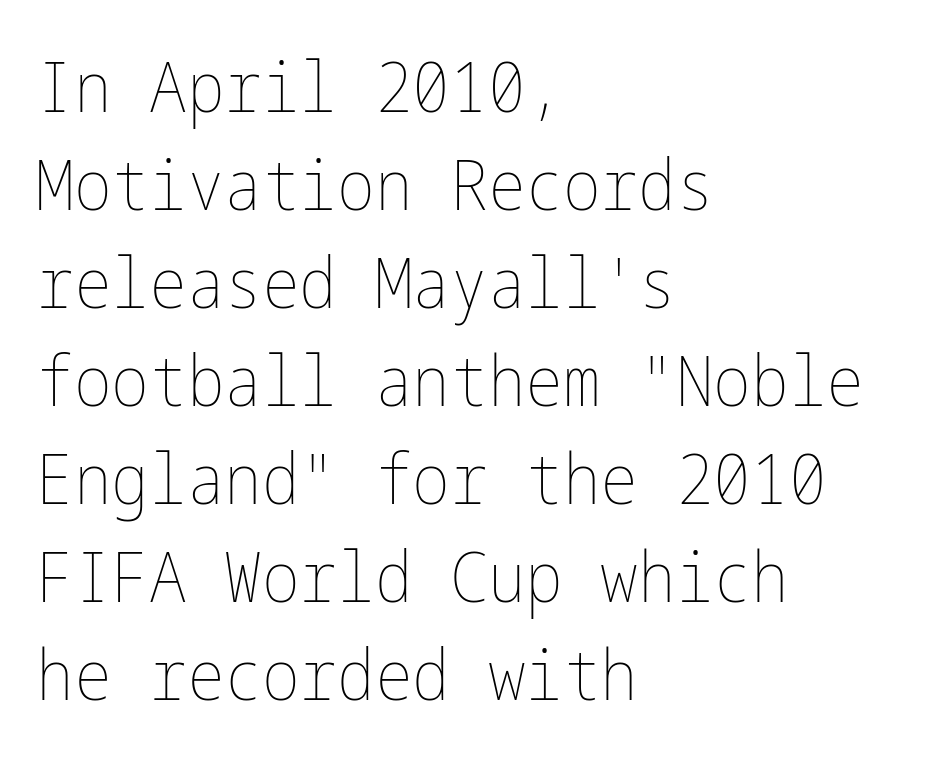
Whoever set this chose a conventional vertical rhythm. Casual observation: everything's shoved over to the left. Designer's note — italics off, roman on. The font sits on the lighter half of the weight spectrum, regular included.
